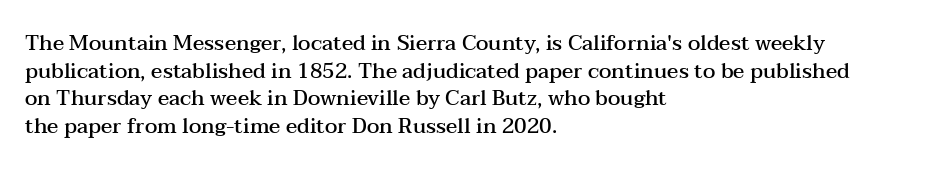
The image shows 21 px text type, upright; set left-aligned, normal line spacing (1.32x), normal letter spacing, not underlined.
